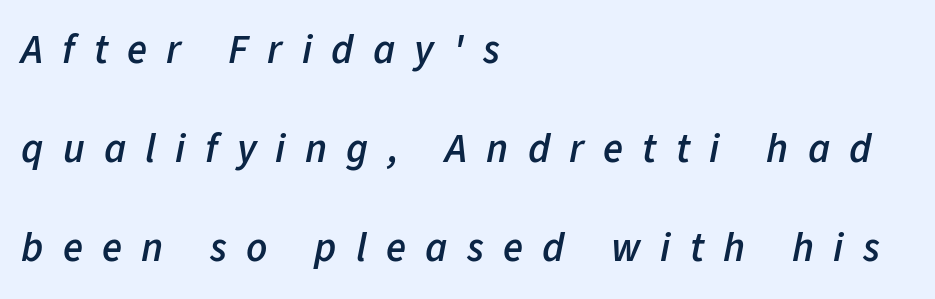
Q: Is the text bold? A: Semi-bold.
Q: Is the text italic (slanted)? A: Yes, it leans right by about 11 degrees.
Q: Is the text underlined? A: No.
Q: How is the paragraph aligned? A: Left-aligned.
Q: Is the spacing between letters normal or unusually wide? A: Unusually wide.
Q: Is the spacing between lines tight, normal or loose? A: Loose.
Q: Width (condensed, normal, or wide)? A: Normal.
Q: Stroke contrast? A: Low.
Q: x-height? A: Medium.
Q: Monospaced? A: No.
